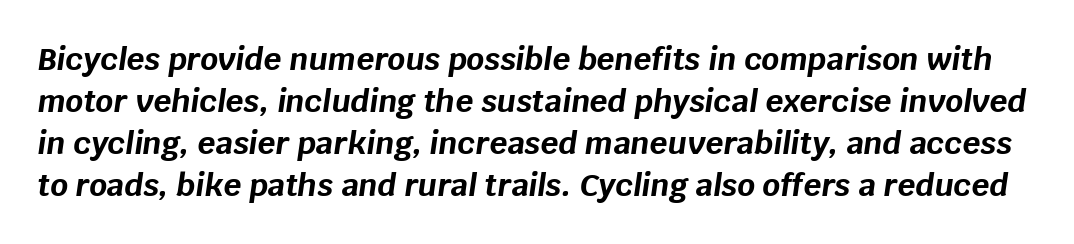
{"italic": "yes", "lean": "right", "slant_degrees": 8, "bold": "yes", "weight": "bold", "width": "normal", "stroke_contrast": "low", "x_height": "large", "monospaced": "no", "underline": "no", "line_spacing": "normal", "line_spacing_ratio": 1.35, "letter_spacing": "normal", "letter_spacing_em": 0.0, "glyph_px": 31}
